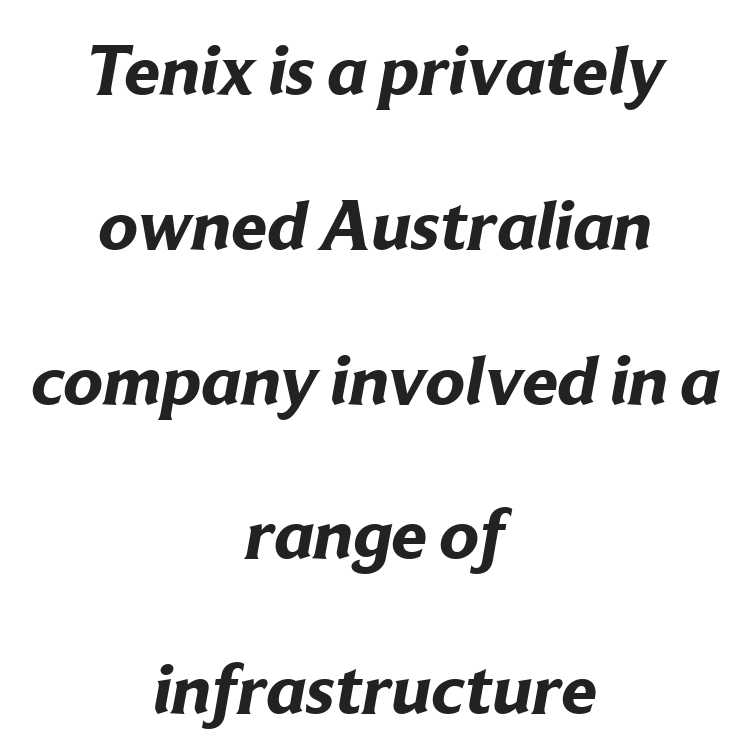
The image shows 72 px bold sans-serif type; set centered, loose line spacing (2.15x), normal letter spacing, not underlined; low stroke contrast and a medium x-height.
